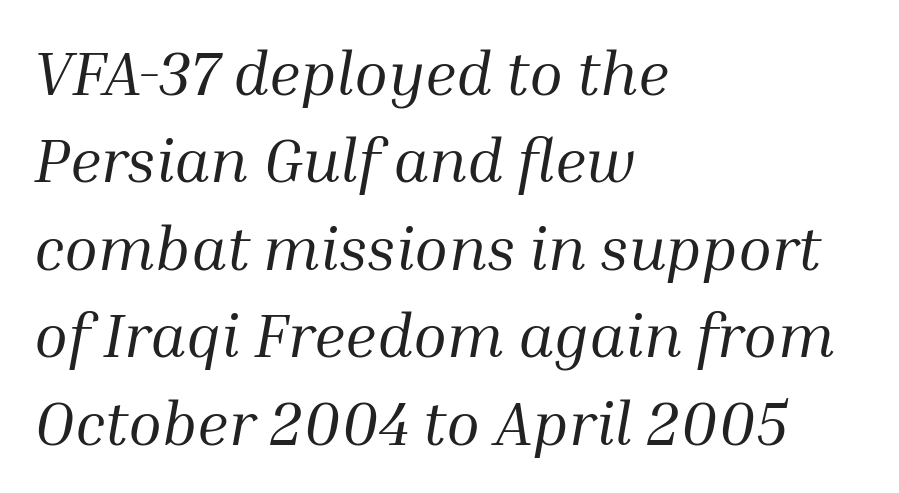
{"serif": "yes", "italic": "yes", "lean": "right", "slant_degrees": 10, "bold": "no", "weight": "regular", "width": "normal", "stroke_contrast": "medium", "x_height": "medium", "monospaced": "no", "underline": "no", "align": "left", "line_spacing": "normal", "line_spacing_ratio": 1.41, "letter_spacing": "normal", "letter_spacing_em": 0.0, "glyph_px": 62}
